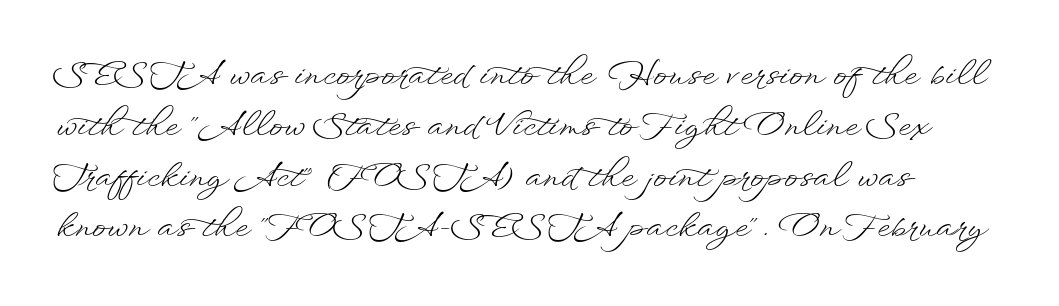
{"bold": "no", "weight": "light", "width": "wide", "stroke_contrast": "low", "x_height": "small", "monospaced": "no", "underline": "no", "align": "left", "line_spacing": "normal", "line_spacing_ratio": 1.54, "letter_spacing": "normal", "letter_spacing_em": 0.0, "glyph_px": 33}
